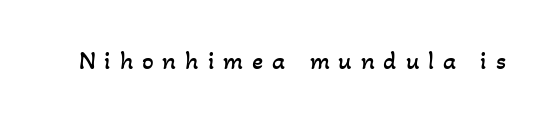
The image shows 26 px text type; set unusually wide letter spacing (+0.34 em), not underlined.
